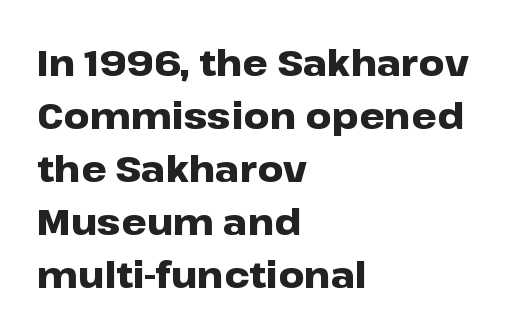
The image shows 36 px heavy, wide sans-serif type, upright; set left-aligned, normal line spacing (1.47x), normal letter spacing, not underlined; low stroke contrast and a medium x-height.
